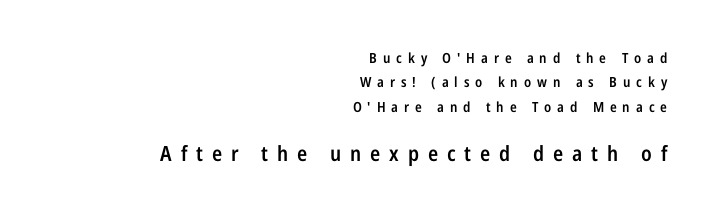
This is the in-between weight designers call semibold or demi. Honestly, the letter spacing is so wide it's the main thing you notice. Beneath every word, the page is bare. Italic: no, the glyphs are upright roman.
